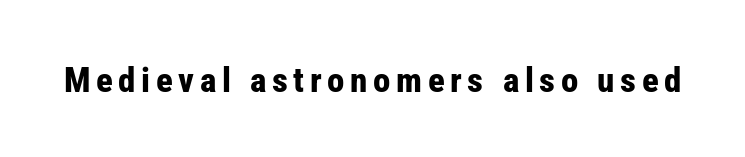
The image shows 35 px bold, condensed sans-serif type, upright; set not underlined; low stroke contrast and a medium x-height.
